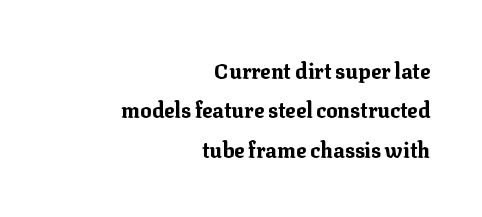
How heavy is the stroke? Heavy — this is a bold. Decoration check: the copy has no underline. Every row of glyphs terminates at an identical x-position on the right. Do the letters lean? They stand straight.
